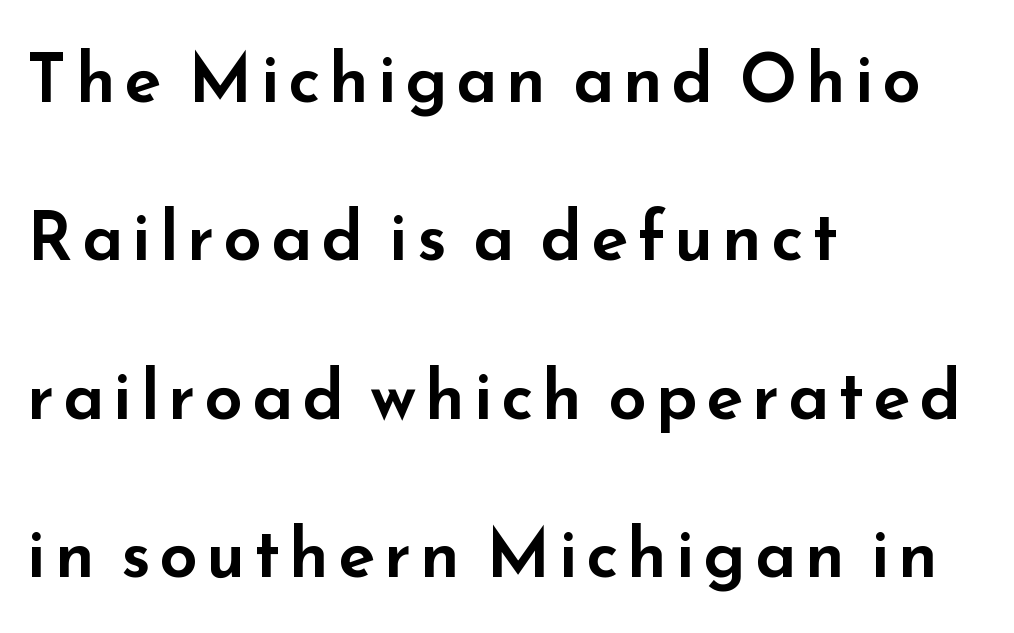
The image shows 68 px wide sans-serif type, upright; set left-aligned, loose line spacing (2.33x), not underlined; low stroke contrast and a small x-height.
